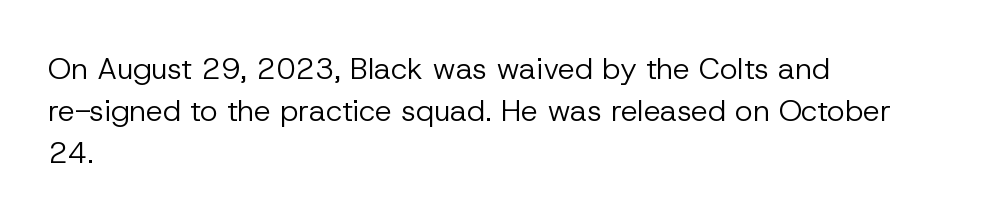
This rendering employs a face without finishing strokes, i.e., a sans-serif. Type without underlining. A typesetter would mark this as roman, not italic. Counters stay open thanks to moderate or lighter strokes. Is this a fixed-width face? No — the glyphs have proportional, varying widths.
